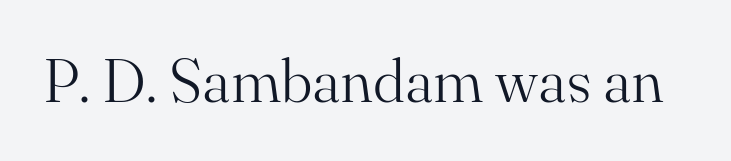
{"serif": "yes", "italic": "no", "bold": "no", "weight": "light", "width": "normal", "stroke_contrast": "medium", "x_height": "small", "monospaced": "no", "underline": "no", "letter_spacing": "normal", "letter_spacing_em": 0.0, "glyph_px": 60}
